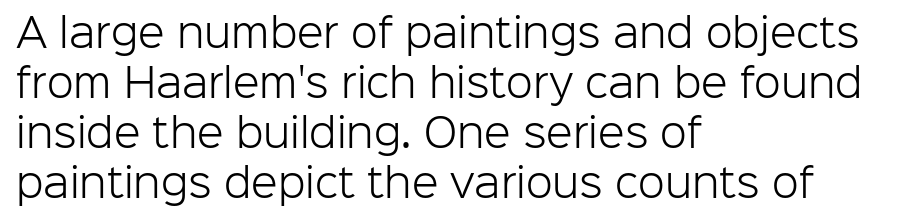
Stroke mass is kept to a normal reading level or below. Nothing sits at the stroke ends, so this counts as sans-serif. Horizontally, the lines are justified to the leading edge only. The area under the type is left untouched.
